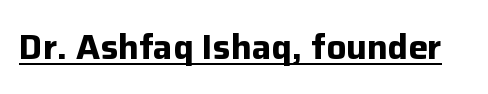
Q: Is the text bold? A: Yes.
Q: Is the text italic (slanted)? A: No, it is upright.
Q: Is the typeface a serif or a sans-serif typeface? A: Sans-serif.
Q: Is the text underlined? A: Yes.
Q: Is the spacing between letters normal or unusually wide? A: Normal.
Q: Width (condensed, normal, or wide)? A: Normal.
Q: Stroke contrast? A: Low.
Q: x-height? A: Medium.
Q: Monospaced? A: No.
